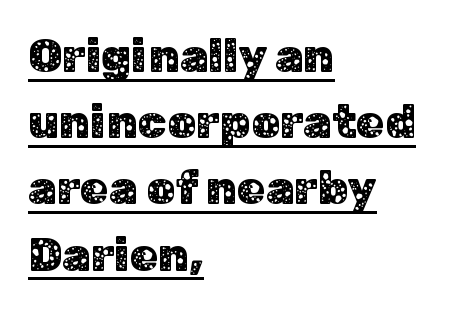
Q: Is the text italic (slanted)? A: No, it is upright.
Q: Is the typeface a serif or a sans-serif typeface? A: Sans-serif.
Q: Is the text underlined? A: Yes.
Q: How is the paragraph aligned? A: Left-aligned.
Q: Is the spacing between letters normal or unusually wide? A: Normal.
Q: Is the spacing between lines tight, normal or loose? A: Normal.
Q: Width (condensed, normal, or wide)? A: Normal.
Q: Stroke contrast? A: Low.
Q: x-height? A: Medium.
Q: Monospaced? A: No.
